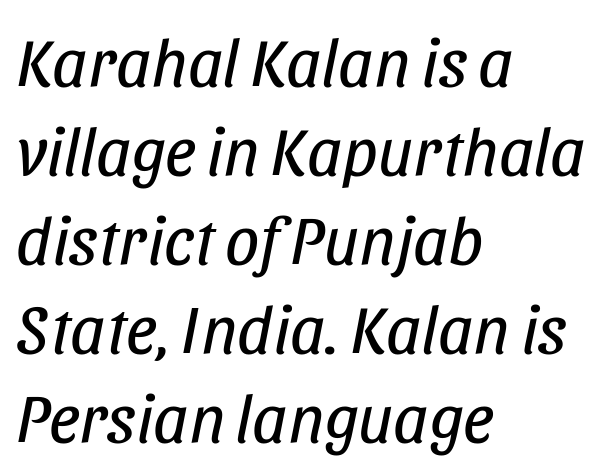
Honestly, there is no underline to notice here at all. The letters look calm and open, with moderate or lighter stems. Here the designer chose a conventional face with non-uniform glyph widths. The passage is arranged the way most books set body copy — flush left. Spacing between characters is what you'd get straight out of the box.
